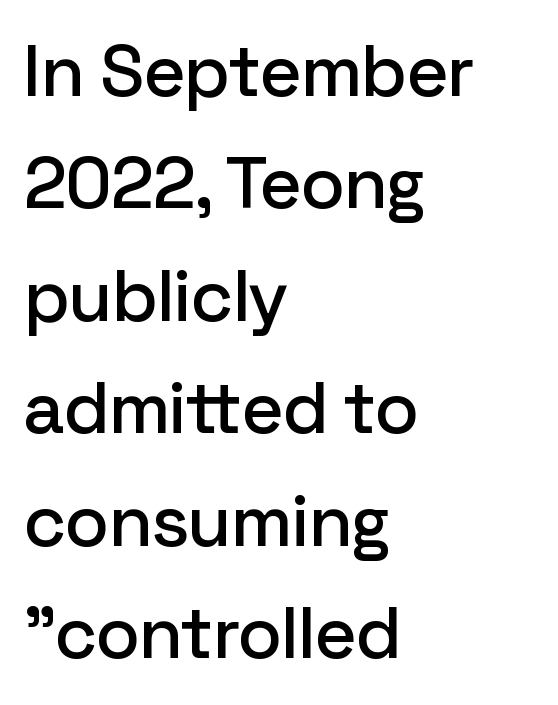
The foot of each line stays bare and open. The designer left line spacing at the default. The type family on display is of the sans-serif kind. The setting favours the left margin, as ordinary paragraphs usually do.
